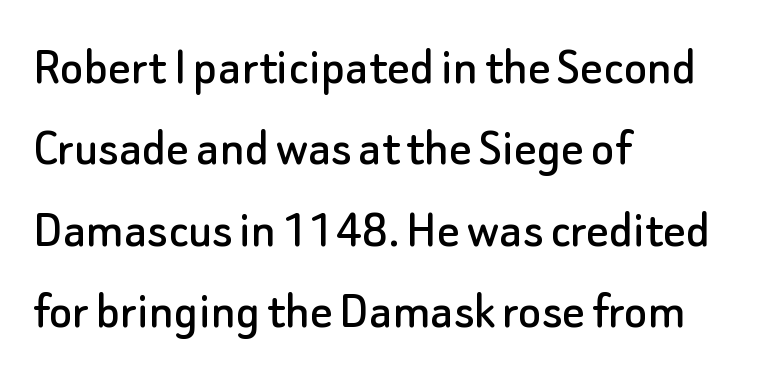
{"serif": "no", "italic": "no", "width": "normal", "stroke_contrast": "low", "x_height": "small", "monospaced": "no", "underline": "no", "align": "left", "line_spacing": "normal", "line_spacing_ratio": 1.48, "letter_spacing": "normal", "letter_spacing_em": 0.0, "glyph_px": 55}
